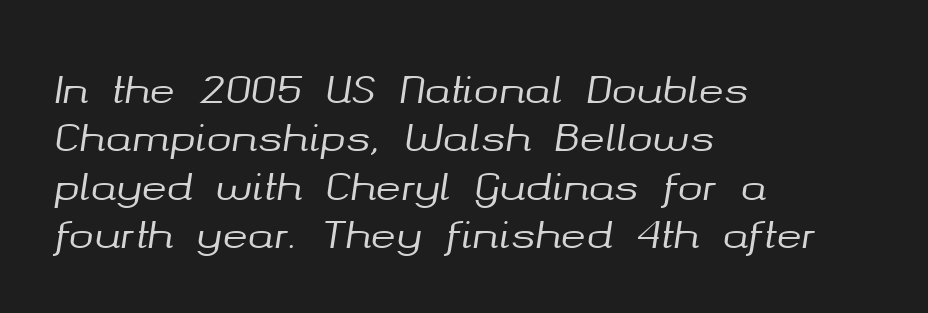
Q: Is the text italic (slanted)? A: Yes, it leans right by about 8 degrees.
Q: Is the text underlined? A: No.
Q: How is the paragraph aligned? A: Left-aligned.
Q: Is the spacing between letters normal or unusually wide? A: Normal.
Q: Is the spacing between lines tight, normal or loose? A: Normal.
Q: Width (condensed, normal, or wide)? A: Normal.
Q: Stroke contrast? A: Medium.
Q: x-height? A: Medium.
Q: Monospaced? A: No.
